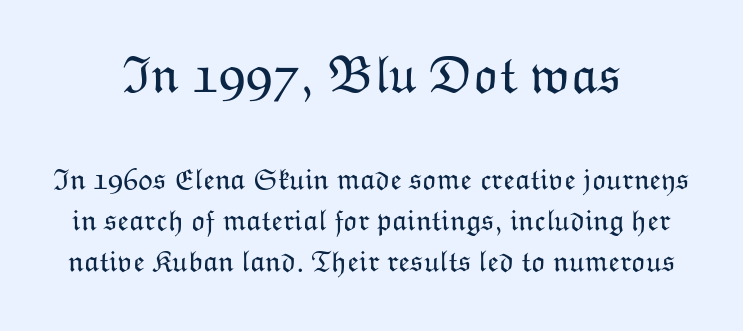
The image shows 53 px light type, upright; set centered, normal line spacing (1.36x), normal letter spacing, not underlined; the first (top) block is 1.77x larger; low stroke contrast and a medium x-height.
